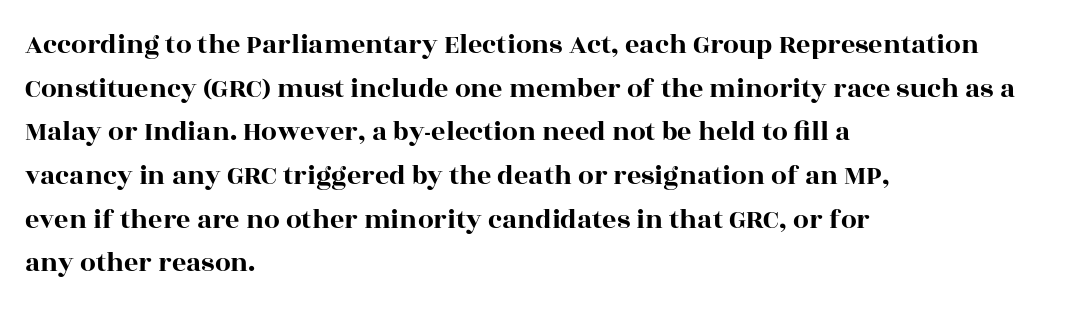
Q: Is the text italic (slanted)? A: No, it is upright.
Q: Is the typeface a serif or a sans-serif typeface? A: Serif.
Q: Is the text underlined? A: No.
Q: How is the paragraph aligned? A: Left-aligned.
Q: Is the spacing between letters normal or unusually wide? A: Normal.
Q: Is the spacing between lines tight, normal or loose? A: Normal.
Q: Width (condensed, normal, or wide)? A: Wide.
Q: x-height? A: Large.
Q: Monospaced? A: No.
